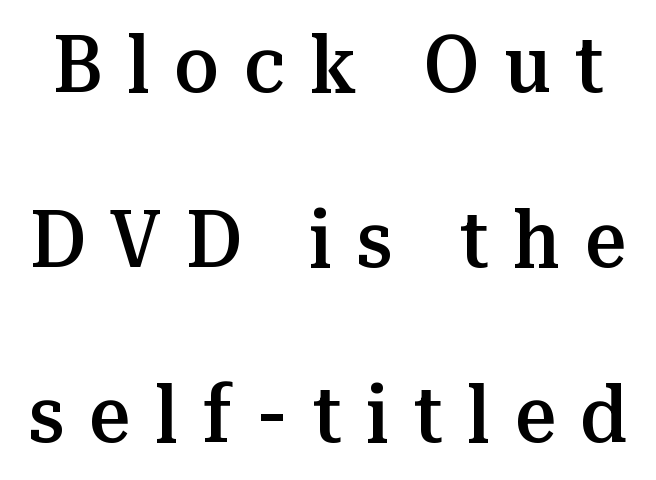
The area under the type is left untouched. Style check: upright. Widely set lines give the paragraph a tall, airy silhouette. The glyphs have the mass of a demibold cut, below bold.
